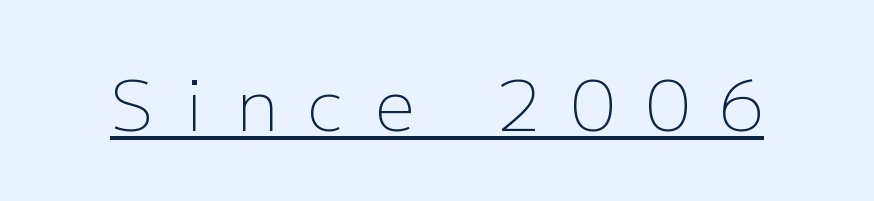
Q: Is the text bold? A: No.
Q: Is the text italic (slanted)? A: No, it is upright.
Q: Is the typeface a serif or a sans-serif typeface? A: Sans-serif.
Q: Is the text underlined? A: Yes.
Q: Is the spacing between letters normal or unusually wide? A: Unusually wide.
Q: Width (condensed, normal, or wide)? A: Normal.
Q: Stroke contrast? A: Low.
Q: x-height? A: Medium.
Q: Monospaced? A: No.
